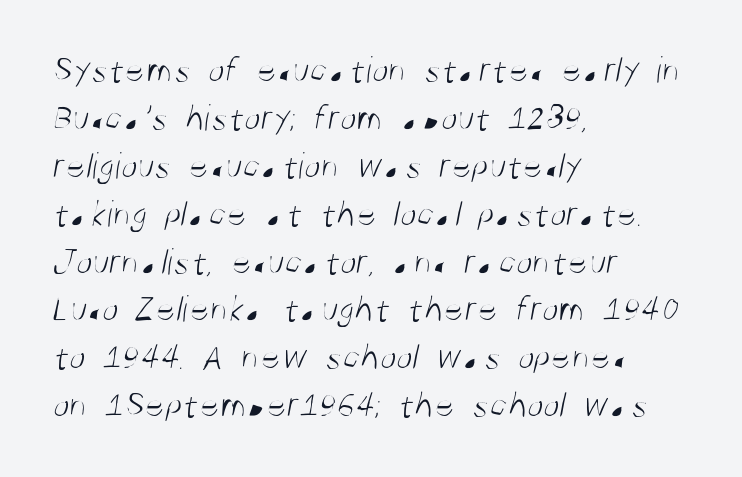
A typesetter would label this face a sans. The leading is moderate, giving the passage an even texture. The glyphs are unaccompanied by any horizontal stroke below them. These lines stack with their left ends in a neat column. The face looks like a standard text weight, possibly lighter. Characters follow at the spacing the type designer built in.
